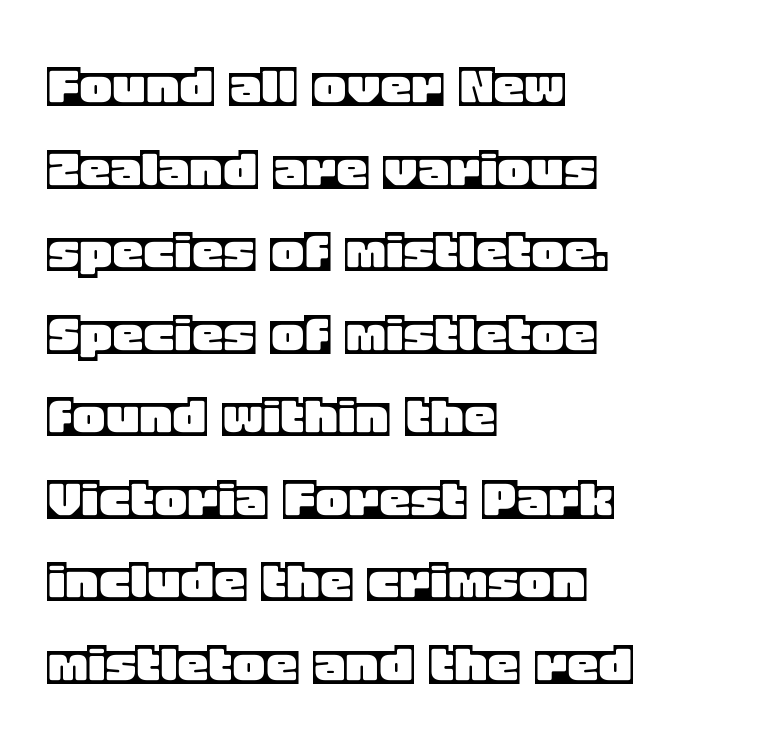
Q: Is the text italic (slanted)? A: No, it is upright.
Q: Is the text underlined? A: No.
Q: How is the paragraph aligned? A: Left-aligned.
Q: Is the spacing between letters normal or unusually wide? A: Normal.
Q: Is the spacing between lines tight, normal or loose? A: Normal.
Q: Width (condensed, normal, or wide)? A: Normal.
Q: x-height? A: Large.
Q: Monospaced? A: No.
